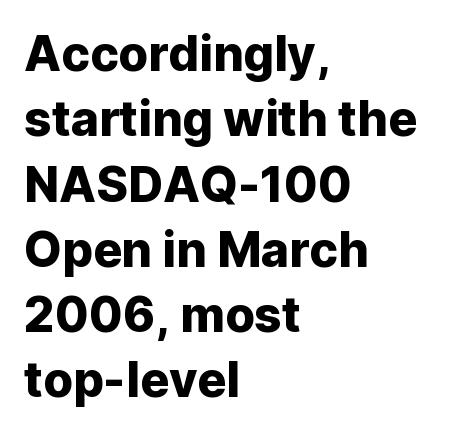
Q: Is the text italic (slanted)? A: No, it is upright.
Q: Is the typeface a serif or a sans-serif typeface? A: Sans-serif.
Q: Is the text underlined? A: No.
Q: How is the paragraph aligned? A: Left-aligned.
Q: Is the spacing between letters normal or unusually wide? A: Normal.
Q: Is the spacing between lines tight, normal or loose? A: Normal.
Q: Width (condensed, normal, or wide)? A: Normal.
Q: Stroke contrast? A: Low.
Q: x-height? A: Medium.
Q: Monospaced? A: No.
